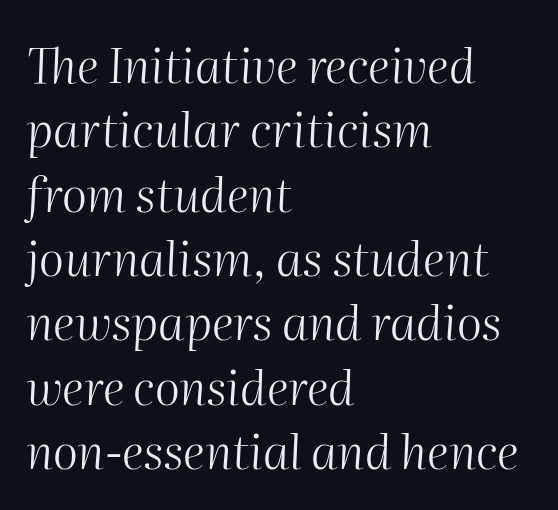
The image shows 48 px light type, italic (leaning right); set left-aligned, normal line spacing (1.34x), normal letter spacing, not underlined; medium stroke contrast and a medium x-height.
